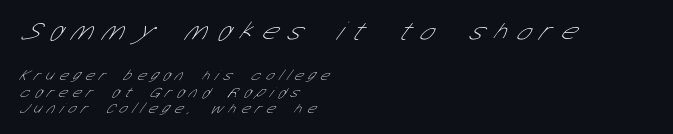
{"bold": "no", "underline": "no", "align": "left", "line_spacing": "tight", "line_spacing_ratio": 1.07, "letter_spacing": "wide", "letter_spacing_em": 0.4, "larger_block": "first", "size_ratio": 1.8, "glyph_px": 27}
